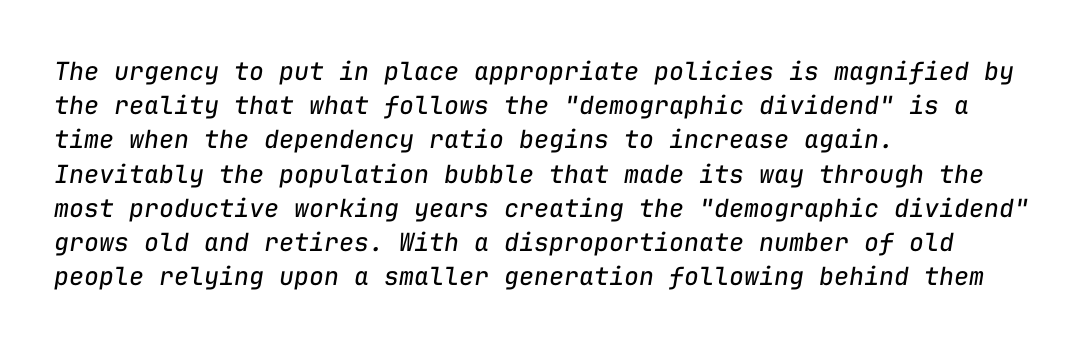
The image shows 25 px text type, italic (leaning right); set left-aligned, normal line spacing (1.37x), normal letter spacing, not underlined.
